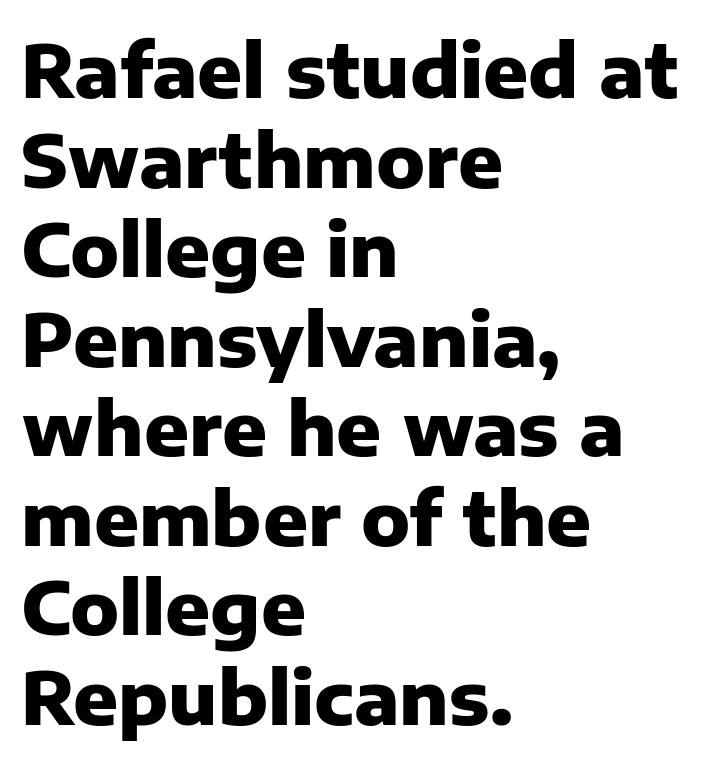
The line texture is even and compact thanks to regular tracking. Caption: multi-line text, flush left, ragged right. Character widths vary here, with narrow letters taking less room than wide ones. Underline: absent. Ascenders rise straight up at ninety degrees.
